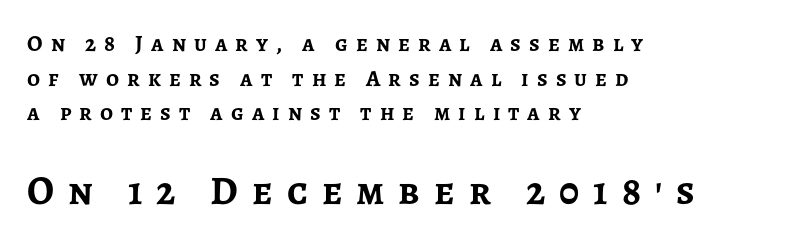
The letters advance in unequal steps, a hallmark of proportional type. Does the copy run flush right? No — it runs flush left. Heft: maximum for text — a bold. Spacing between characters has been opened up far beyond the box default.
